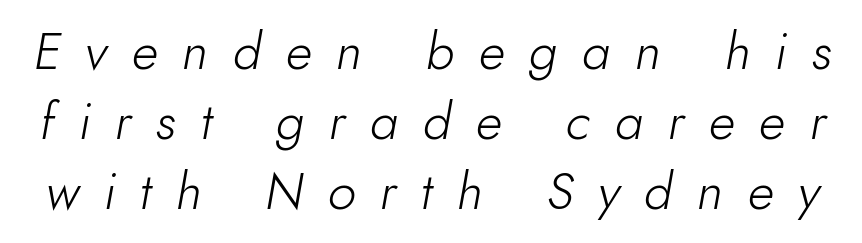
Q: Is the text bold? A: No.
Q: Is the text italic (slanted)? A: Yes, it leans right by about 10 degrees.
Q: Is the text underlined? A: No.
Q: Is the spacing between letters normal or unusually wide? A: Unusually wide.
Q: Is the spacing between lines tight, normal or loose? A: Normal.
Q: Width (condensed, normal, or wide)? A: Normal.
Q: Stroke contrast? A: Low.
Q: x-height? A: Small.
Q: Monospaced? A: No.
